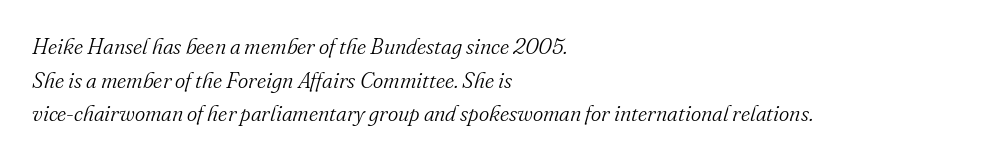
Stroke thickness stays within the range of a standard reading face or lighter. Quick note: italic. The compositor pushed each line to the left boundary. Has an underline been added? It has not. This rendering leaves character spacing at its baseline value.
